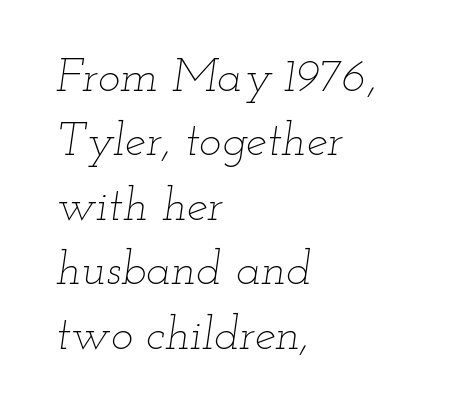
The image shows 47 px thin, wide type, italic (leaning right); set left-aligned, normal line spacing (1.37x), normal letter spacing, not underlined; low stroke contrast and a small x-height.
